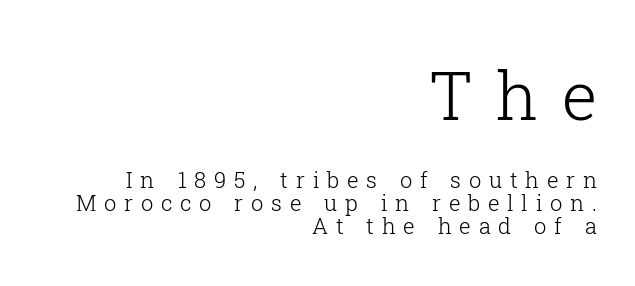
The image shows 67 px light serif type, upright; set right-aligned, tight line spacing (1.04x), unusually wide letter spacing (+0.35 em), not underlined; the first (top) block is 3.05x larger; low stroke contrast and a medium x-height.
